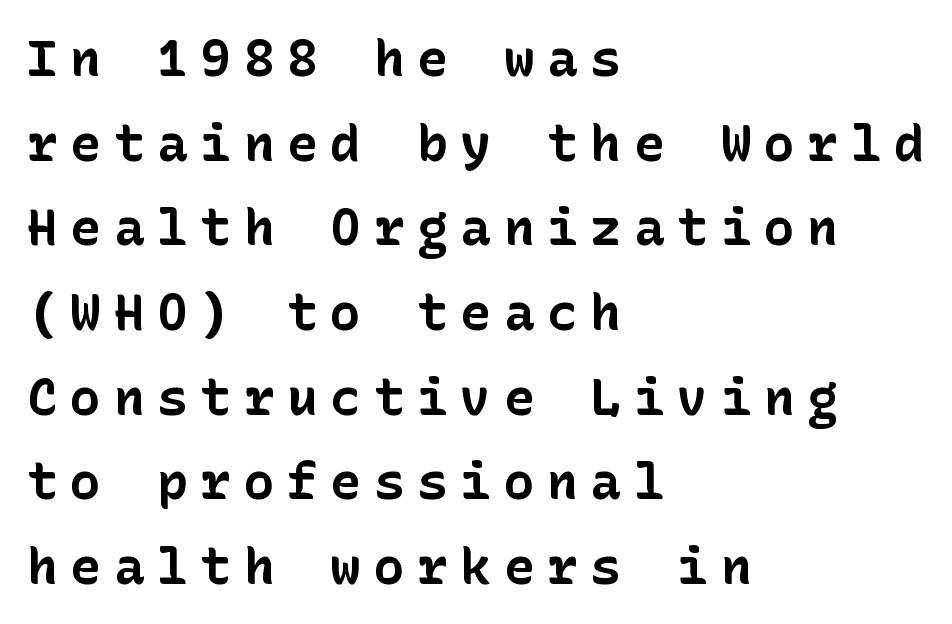
{"serif": "no", "italic": "no", "bold": "yes", "weight": "bold", "width": "normal", "stroke_contrast": "low", "x_height": "medium", "underline": "no", "align": "left", "line_spacing": "normal", "line_spacing_ratio": 1.66, "letter_spacing": "wide", "letter_spacing_em": 0.25, "glyph_px": 51}
